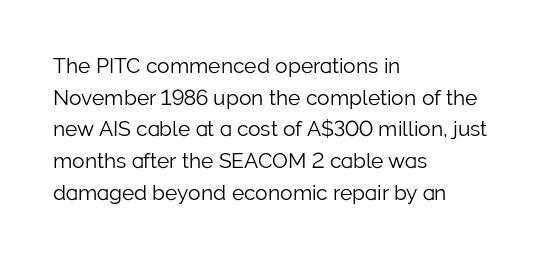
Style check: upright. Leftover space on each line is placed entirely after the last word. The rows are spaced the way most documents space them. The font is comparable to plain body text, perhaps lighter. Honestly, there is no underline to notice here at all. Nobody touched the tracking dial on this one.
